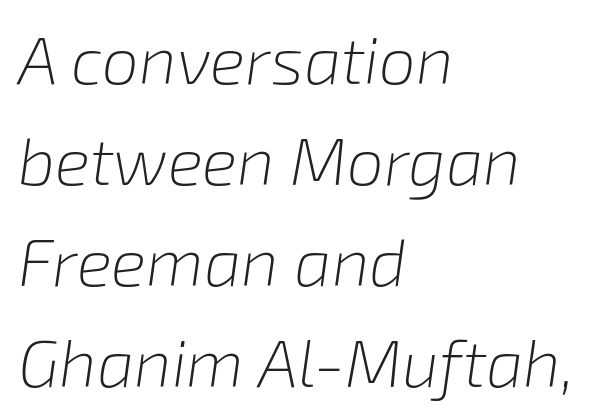
Q: Is the text bold? A: No.
Q: Is the text italic (slanted)? A: Yes, it leans right by about 8 degrees.
Q: Is the text underlined? A: No.
Q: How is the paragraph aligned? A: Left-aligned.
Q: Is the spacing between letters normal or unusually wide? A: Normal.
Q: Is the spacing between lines tight, normal or loose? A: Normal.
Q: Width (condensed, normal, or wide)? A: Normal.
Q: Stroke contrast? A: Low.
Q: x-height? A: Medium.
Q: Monospaced? A: No.
